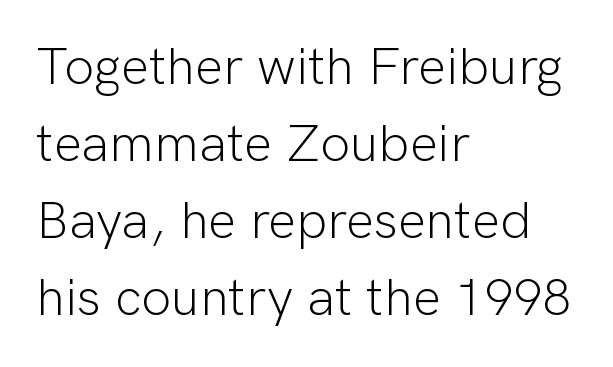
Line spacing here is normal. This sample has the flowing, uneven cadence of proportional lettering. Unlike a traditional serif, this face leaves its strokes unadorned. Stems here are at most as thick as an everyday book face. The area under the type is left untouched.
